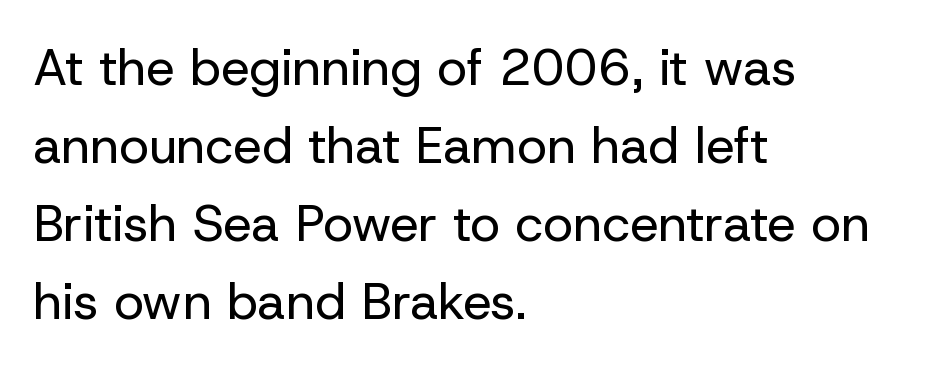
Stems and bowls with no extra thickness — not bold. Underline: absent. Where is the straight margin? On the left. The text was rendered using a sans face with plain stroke endings. Upright lettering throughout.
